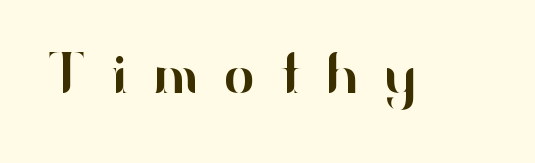
The image shows 59 px sans-serif type, upright; set unusually wide letter spacing (+0.43 em), not underlined; high stroke contrast and a small x-height.
